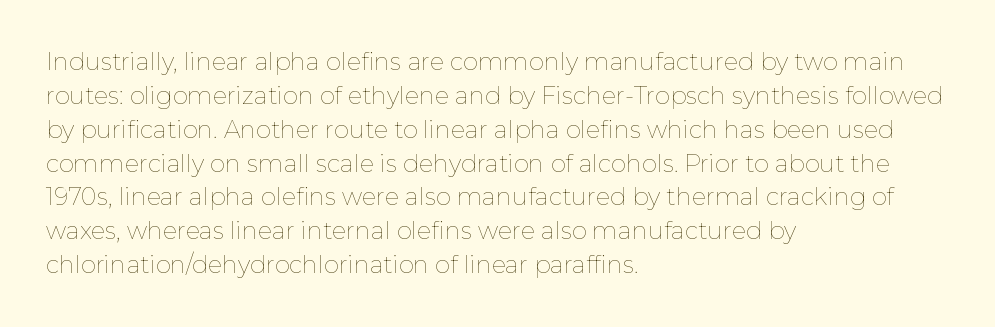
Q: Is the text bold? A: No.
Q: Is the text italic (slanted)? A: No, it is upright.
Q: Is the text underlined? A: No.
Q: How is the paragraph aligned? A: Left-aligned.
Q: Is the spacing between letters normal or unusually wide? A: Normal.
Q: Is the spacing between lines tight, normal or loose? A: Normal.
